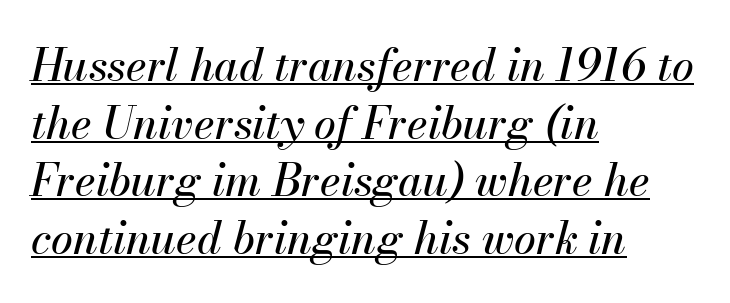
Q: Is the text italic (slanted)? A: Yes, it leans right by about 13 degrees.
Q: Is the text underlined? A: Yes.
Q: How is the paragraph aligned? A: Left-aligned.
Q: Is the spacing between letters normal or unusually wide? A: Normal.
Q: Is the spacing between lines tight, normal or loose? A: Normal.
Q: Width (condensed, normal, or wide)? A: Normal.
Q: Stroke contrast? A: Medium.
Q: x-height? A: Small.
Q: Monospaced? A: No.
